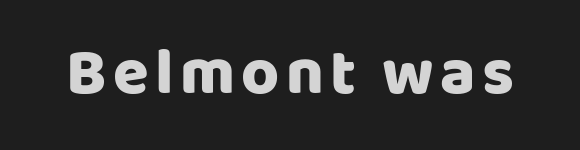
To sum up the face: it is a sans, with no serifs. Do the characters align in a grid? No, the font is proportional. Designer's note — italics off, roman on. Strong, thick strokes mark this as bold type.
